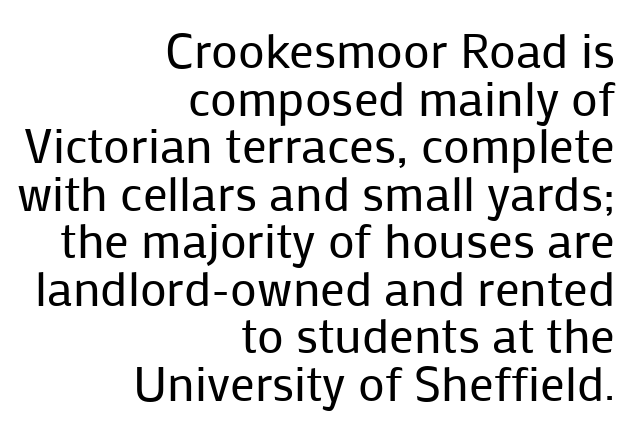
{"serif": "no", "italic": "no", "bold": "no", "weight": "regular", "width": "normal", "stroke_contrast": "low", "x_height": "medium", "monospaced": "no", "underline": "no", "align": "right", "line_spacing": "tight", "line_spacing_ratio": 0.97, "letter_spacing": "normal", "letter_spacing_em": 0.0, "glyph_px": 49}
